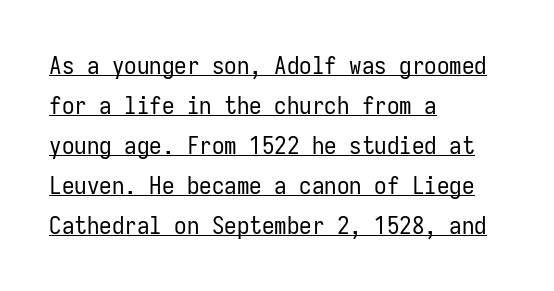
{"italic": "no", "bold": "no", "underline": "yes", "align": "left", "line_spacing": "normal", "line_spacing_ratio": 1.6, "letter_spacing": "normal", "letter_spacing_em": 0.0, "glyph_px": 25}
